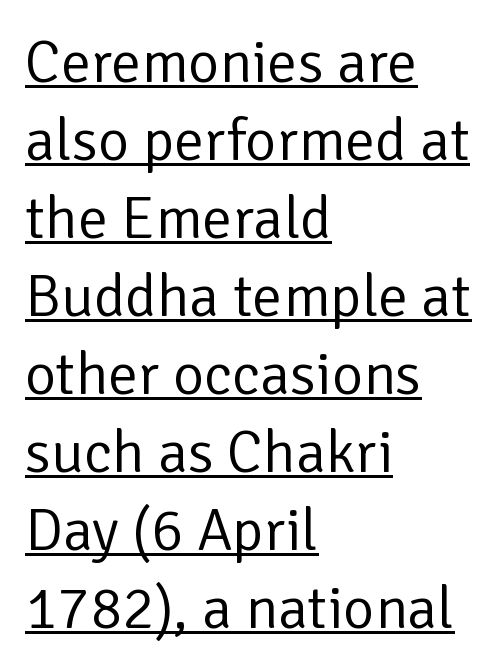
Q: Is the text bold? A: No.
Q: Is the text italic (slanted)? A: No, it is upright.
Q: Is the typeface a serif or a sans-serif typeface? A: Sans-serif.
Q: Is the text underlined? A: Yes.
Q: How is the paragraph aligned? A: Left-aligned.
Q: Is the spacing between letters normal or unusually wide? A: Normal.
Q: Is the spacing between lines tight, normal or loose? A: Normal.
Q: Width (condensed, normal, or wide)? A: Normal.
Q: Stroke contrast? A: Low.
Q: x-height? A: Medium.
Q: Monospaced? A: No.
